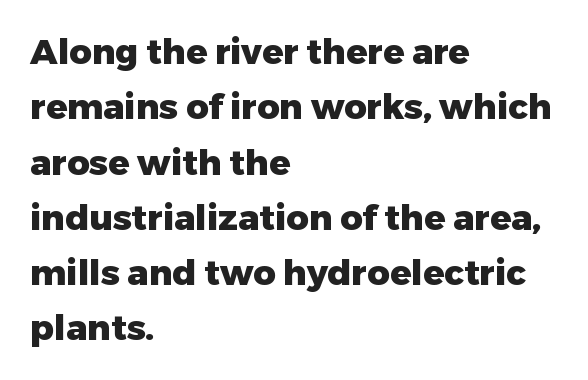
Q: Is the text bold? A: Yes.
Q: Is the text italic (slanted)? A: No, it is upright.
Q: Is the typeface a serif or a sans-serif typeface? A: Sans-serif.
Q: Is the text underlined? A: No.
Q: How is the paragraph aligned? A: Left-aligned.
Q: Is the spacing between letters normal or unusually wide? A: Normal.
Q: Is the spacing between lines tight, normal or loose? A: Normal.
Q: Width (condensed, normal, or wide)? A: Normal.
Q: Stroke contrast? A: Low.
Q: x-height? A: Medium.
Q: Monospaced? A: No.
